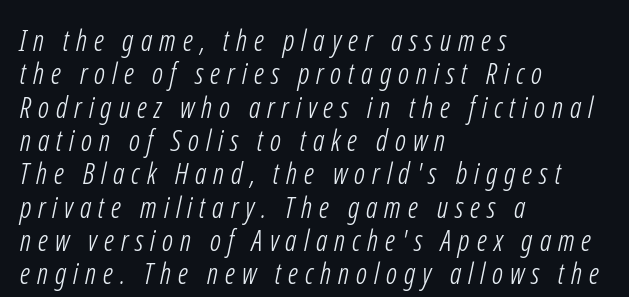
The leading is snug, giving the passage a crowded texture. Between one letter and the next there's a generous, obvious gap. A typesetter would call this proportional, since set widths differ per character. These glyphs show unthickened strokes, regular width or finer. All the whitespace from short lines collects on the right. Note: no serifs on the glyphs.
